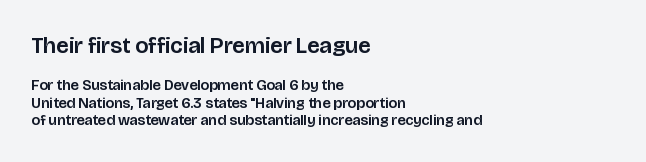
Q: Is the text italic (slanted)? A: No, it is upright.
Q: Is the text underlined? A: No.
Q: How is the paragraph aligned? A: Left-aligned.
Q: Is the spacing between letters normal or unusually wide? A: Normal.
Q: Which block of text is set in a larger size, the first (top) or the second (bottom)? A: The first (top) one.
